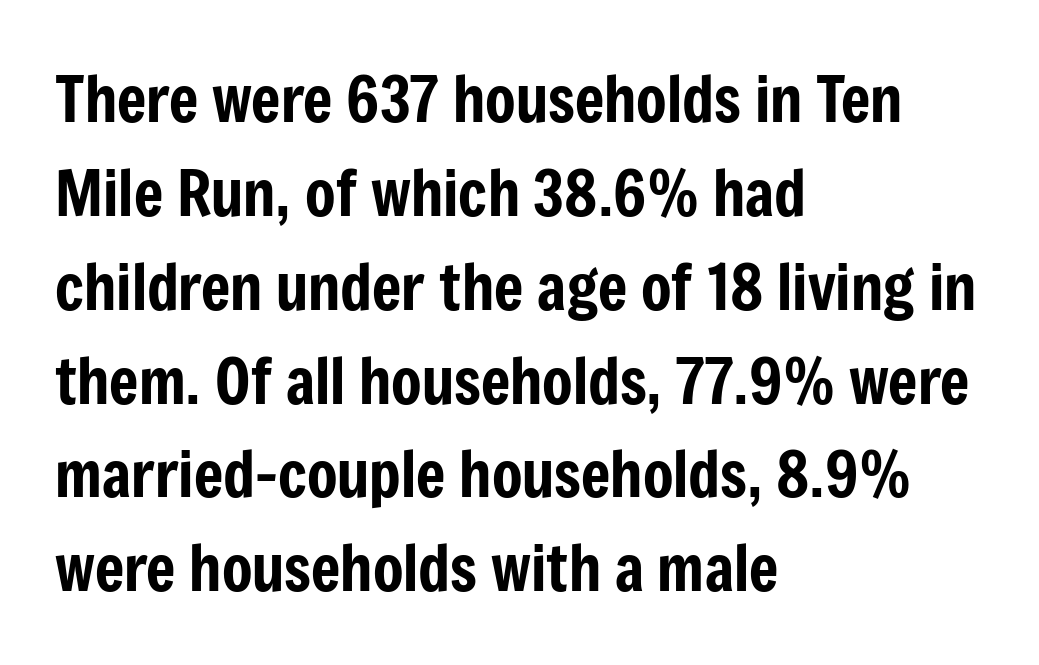
{"serif": "no", "italic": "no", "width": "condensed", "stroke_contrast": "low", "x_height": "medium", "monospaced": "no", "underline": "no", "align": "left", "line_spacing": "normal", "line_spacing_ratio": 1.49, "letter_spacing": "normal", "letter_spacing_em": 0.0, "glyph_px": 63}
